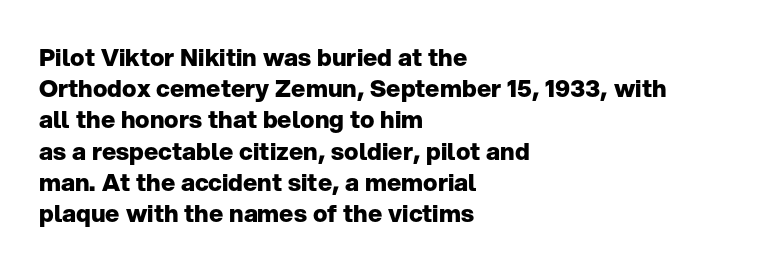
The image shows 24 px bold type, upright; set left-aligned, normal line spacing (1.3x), normal letter spacing, not underlined.
